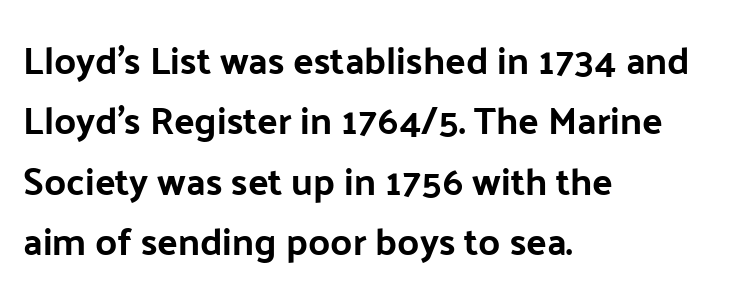
Normally led — the rows are evenly, conventionally spaced. The text was rendered using a sans face with plain stroke endings. Do the characters align in a grid? No, the font is proportional. Notice how thick the strokes are: this is what a full bold looks like. What stands out about the letter spacing? Nothing — it is the standard amount.
